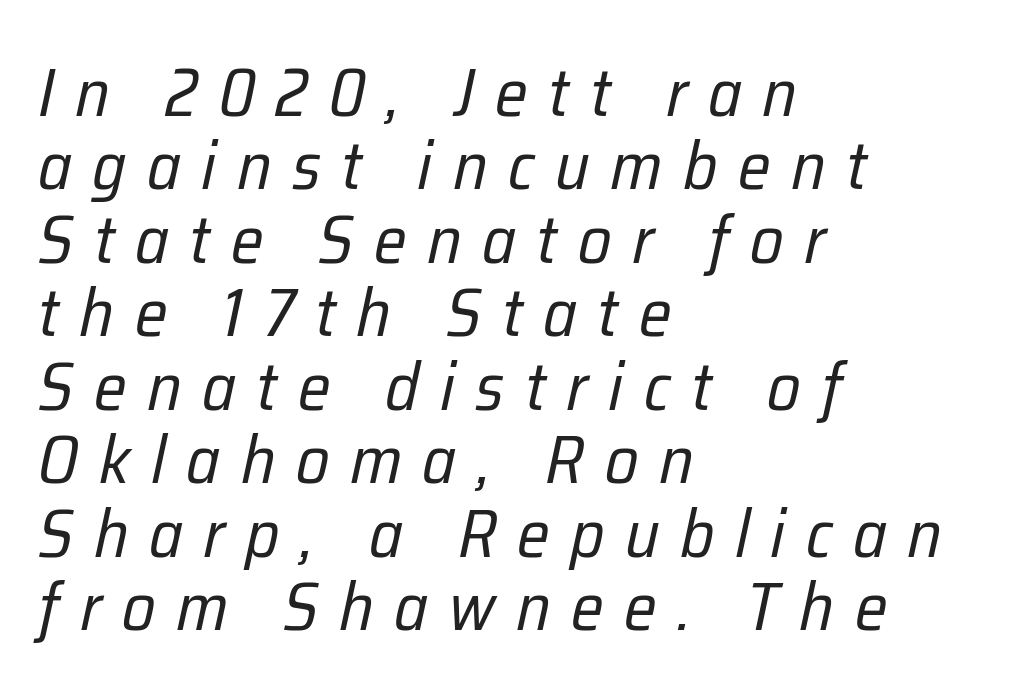
{"italic": "yes", "lean": "right", "slant_degrees": 12, "bold": "no", "weight": "regular", "width": "condensed", "stroke_contrast": "low", "x_height": "medium", "monospaced": "no", "underline": "no", "align": "left", "line_spacing": "tight", "line_spacing_ratio": 1.08, "letter_spacing": "wide", "letter_spacing_em": 0.3, "glyph_px": 68}
